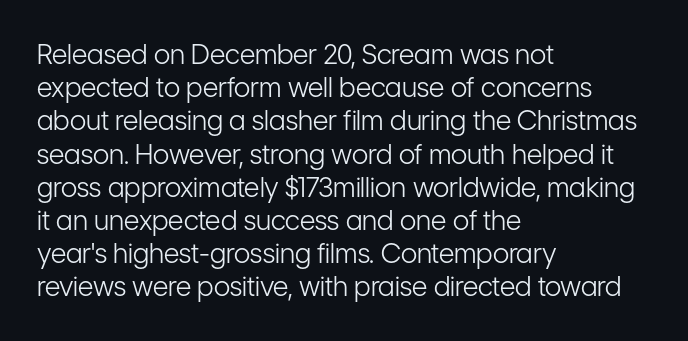
Q: Is the text bold? A: No.
Q: Is the text italic (slanted)? A: No, it is upright.
Q: Is the text underlined? A: No.
Q: How is the paragraph aligned? A: Left-aligned.
Q: Is the spacing between letters normal or unusually wide? A: Normal.
